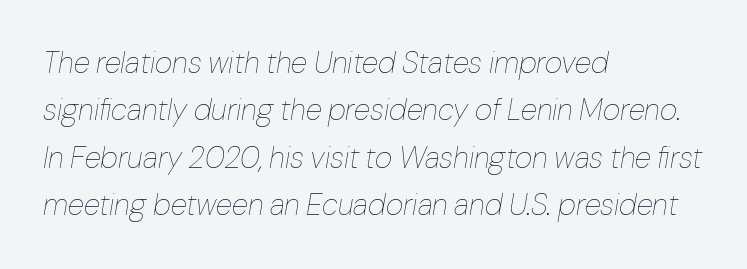
The passage shown stacks its lines at a standard gap. Notice how the passage keeps a crisp vertical edge on the left only. Rule under the text: the space is simply empty. The lettering tilts uniformly, giving the passage an italic look. Inter-character spacing is left at the font's built-in metrics.
